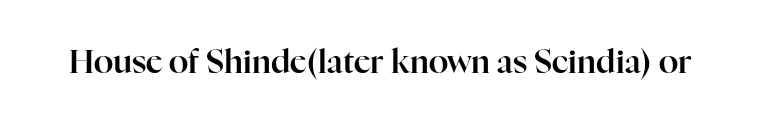
Examine the stroke ends and you'll spot serifs. Character widths vary here, with narrow letters taking less room than wide ones. The letters sit at their default tracking, neither squeezed nor spread. Posture: vertical. Letters rest on an invisible, unmarked baseline.
